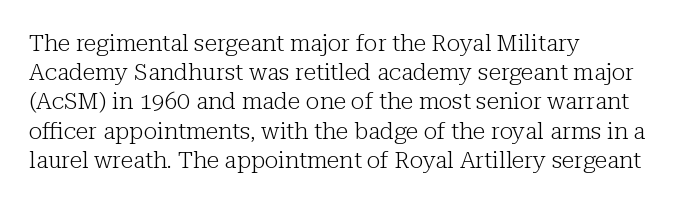
The image shows 23 px text type, upright; set left-aligned, normal line spacing (1.27x), normal letter spacing, not underlined.
